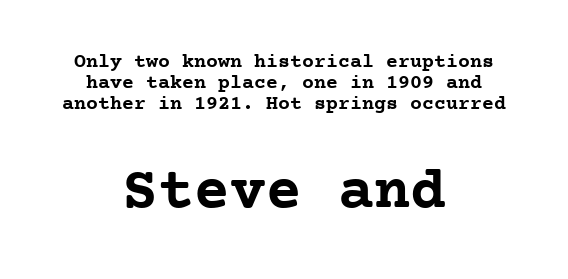
Whoever set this chose condensed vertical rhythm over breathing room. No extra tracking has been applied to these lines. Notice how the stems are strictly vertical — no italics here. Look at the bottom of the vertical strokes: they flare into serifs here.
